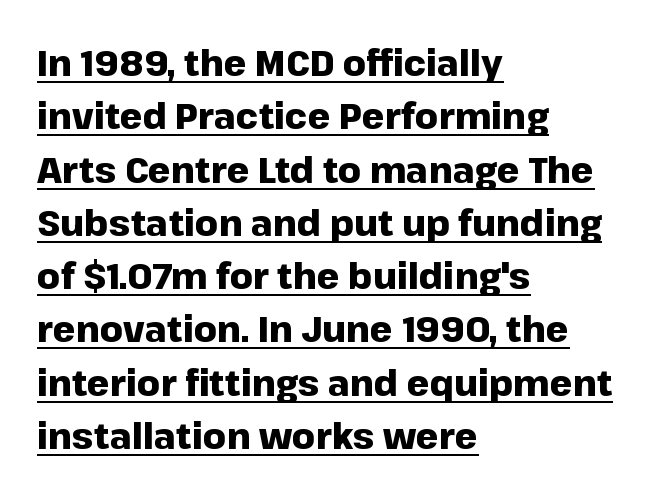
Regarding leading, the lines here are spaced in the standard way. Every word sits above its own underline. Inter-character spacing is left at the font's built-in metrics. I'd describe the lettering as bold — thick and assertive. Note the varied advance widths — an 'i' is clearly narrower than an 'm'. Stroke terminals: plain, sans-serif.
